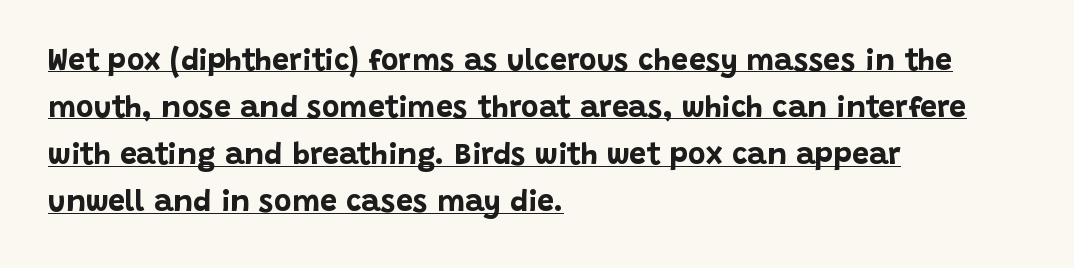
Q: Is the text bold? A: Yes.
Q: Is the text italic (slanted)? A: No, it is upright.
Q: Is the typeface a serif or a sans-serif typeface? A: Sans-serif.
Q: Is the text underlined? A: Yes.
Q: How is the paragraph aligned? A: Left-aligned.
Q: Is the spacing between letters normal or unusually wide? A: Normal.
Q: Is the spacing between lines tight, normal or loose? A: Normal.
Q: Width (condensed, normal, or wide)? A: Normal.
Q: Stroke contrast? A: Low.
Q: x-height? A: Large.
Q: Monospaced? A: No.
